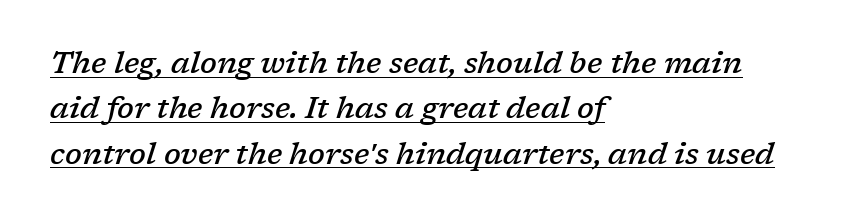
The image shows 30 px semibold serif type, italic (leaning right); set left-aligned, normal line spacing (1.51x), normal letter spacing, underlined; low stroke contrast and a medium x-height.
